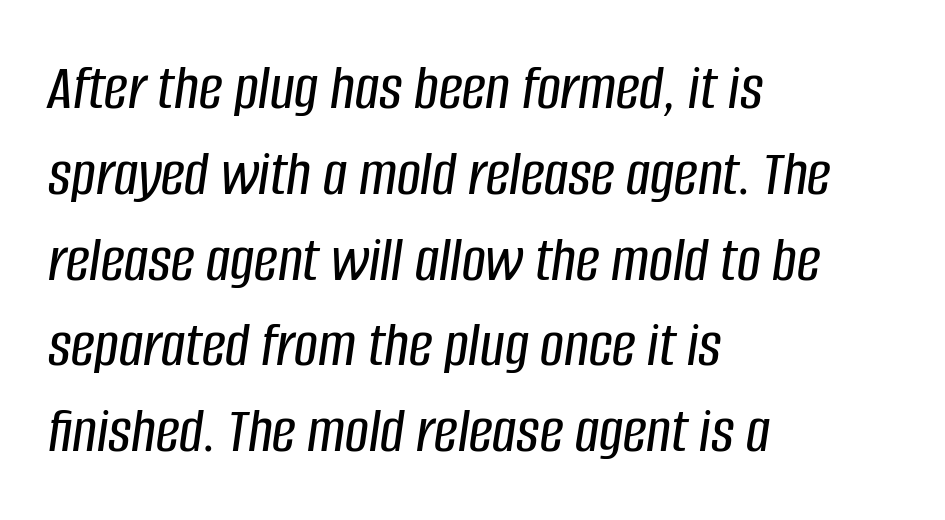
The image shows 66 px condensed type, italic (leaning right); set left-aligned, normal line spacing (1.3x), normal letter spacing, not underlined; low stroke contrast and a large x-height.
